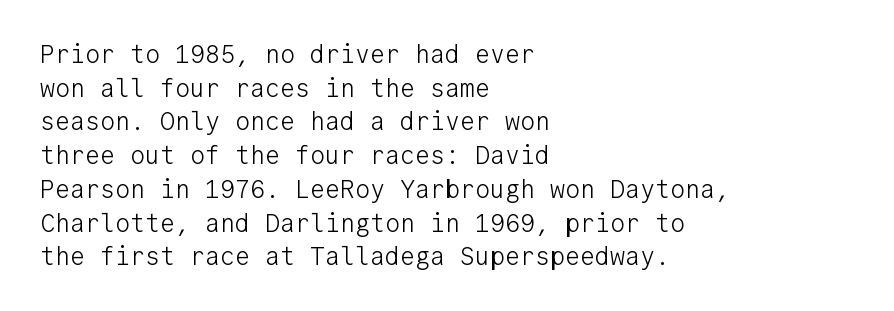
The image shows 25 px text type, upright; set left-aligned, normal line spacing (1.35x), normal letter spacing, not underlined.
